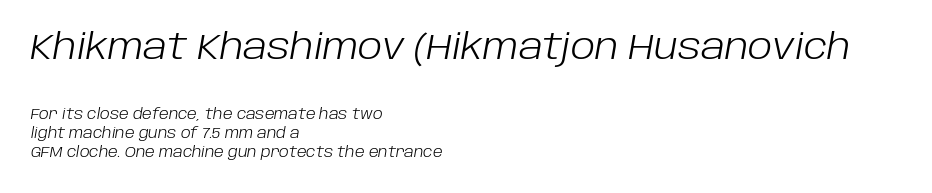
The image shows 35 px light type, italic (leaning right); set left-aligned, normal line spacing (1.37x), normal letter spacing, not underlined; the first (top) block is 2.5x larger; low stroke contrast and a large x-height.
